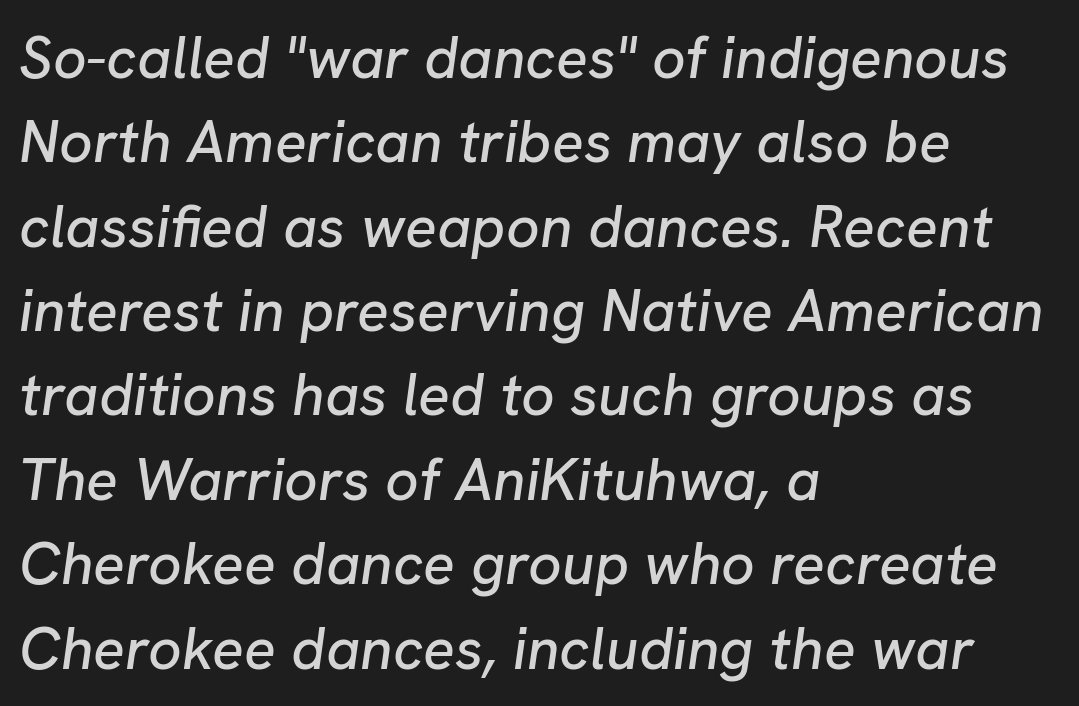
This sample has the flowing, uneven cadence of proportional lettering. If you drew a line through each stem, it would be angled. Descenders are the only things crossing below the line. Inter-character spacing is left at the font's built-in metrics. Interline gaps are of average width in this sample. The lines are quadded left.
